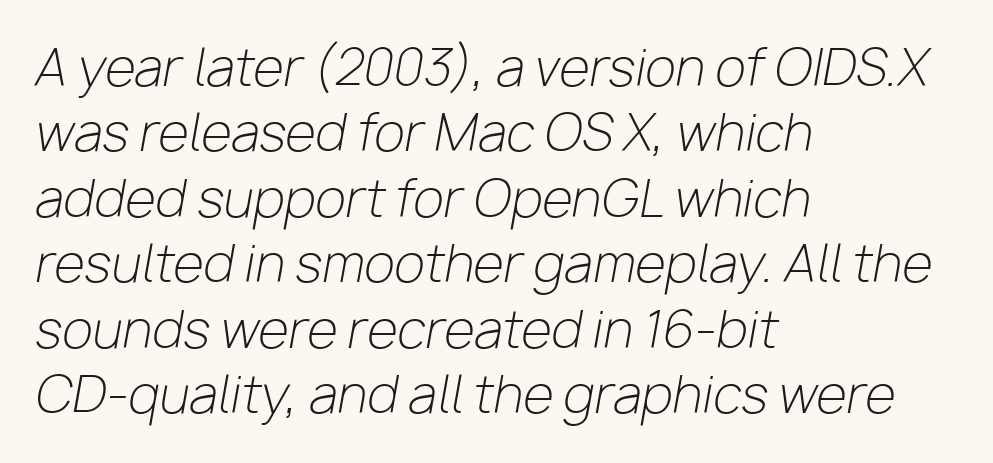
{"italic": "yes", "lean": "right", "slant_degrees": 10, "bold": "no", "weight": "light", "width": "normal", "stroke_contrast": "low", "x_height": "medium", "monospaced": "no", "underline": "no", "align": "left", "line_spacing": "normal", "line_spacing_ratio": 1.31, "letter_spacing": "normal", "letter_spacing_em": 0.0, "glyph_px": 50}
